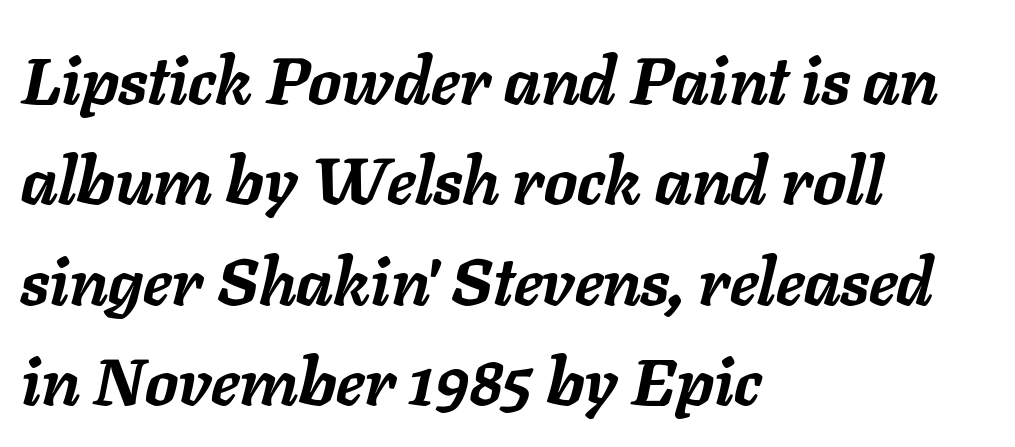
{"italic": "yes", "lean": "right", "slant_degrees": 11, "bold": "yes", "weight": "semibold", "width": "normal", "stroke_contrast": "low", "x_height": "medium", "monospaced": "no", "underline": "no", "align": "left", "line_spacing": "normal", "line_spacing_ratio": 1.52, "letter_spacing": "normal", "letter_spacing_em": 0.0, "glyph_px": 66}
